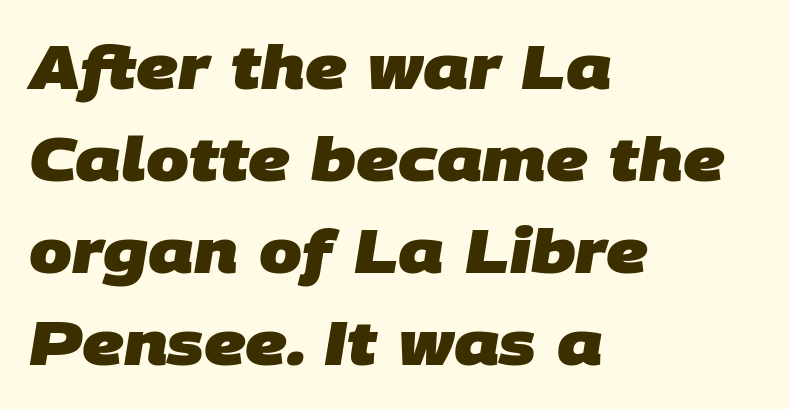
The image shows 61 px heavy sans-serif type; set left-aligned, normal line spacing (1.51x), normal letter spacing, not underlined; low stroke contrast and a large x-height.
